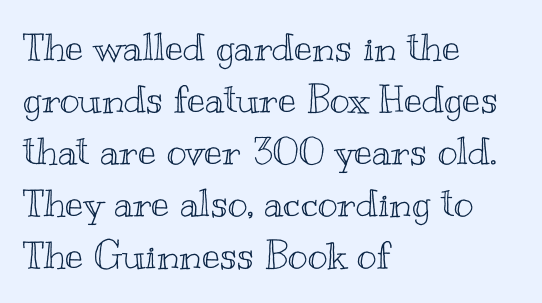
Q: Is the text italic (slanted)? A: No, it is upright.
Q: Is the text underlined? A: No.
Q: How is the paragraph aligned? A: Left-aligned.
Q: Is the spacing between letters normal or unusually wide? A: Normal.
Q: Is the spacing between lines tight, normal or loose? A: Normal.
Q: Width (condensed, normal, or wide)? A: Wide.
Q: x-height? A: Small.
Q: Monospaced? A: No.
